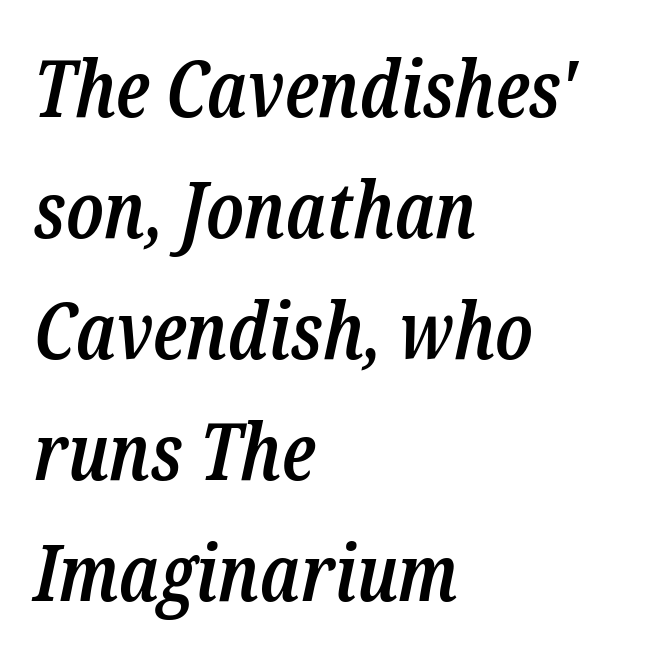
{"serif": "yes", "italic": "yes", "lean": "right", "slant_degrees": 12, "bold": "semi", "weight": "semibold", "width": "condensed", "stroke_contrast": "low", "x_height": "medium", "monospaced": "no", "underline": "no", "align": "left", "line_spacing": "normal", "line_spacing_ratio": 1.55, "letter_spacing": "normal", "letter_spacing_em": 0.0, "glyph_px": 78}
